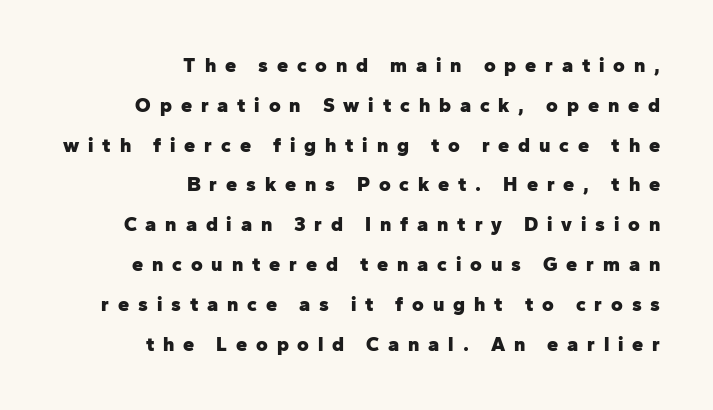
Q: Is the text bold? A: Yes.
Q: Is the text italic (slanted)? A: No, it is upright.
Q: Is the text underlined? A: No.
Q: How is the paragraph aligned? A: Right-aligned.
Q: Is the spacing between letters normal or unusually wide? A: Unusually wide.
Q: Is the spacing between lines tight, normal or loose? A: Loose.
